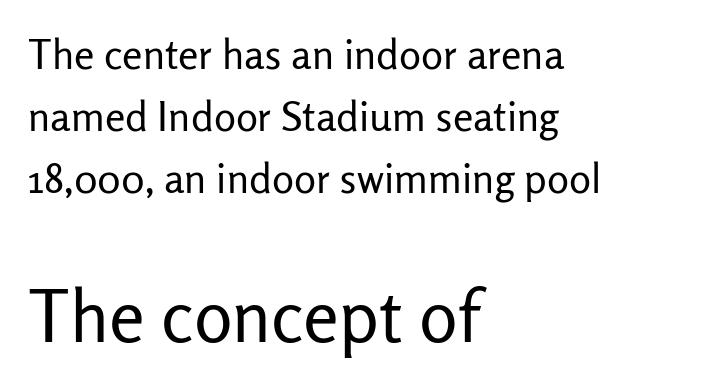
The font sits on the lighter half of the weight spectrum, regular included. The rag falls on the right side of this text block. The characters display no serif detailing; their extremities are plain. Spacing between characters is what you'd get straight out of the box. Quick note: interline space is typical.
